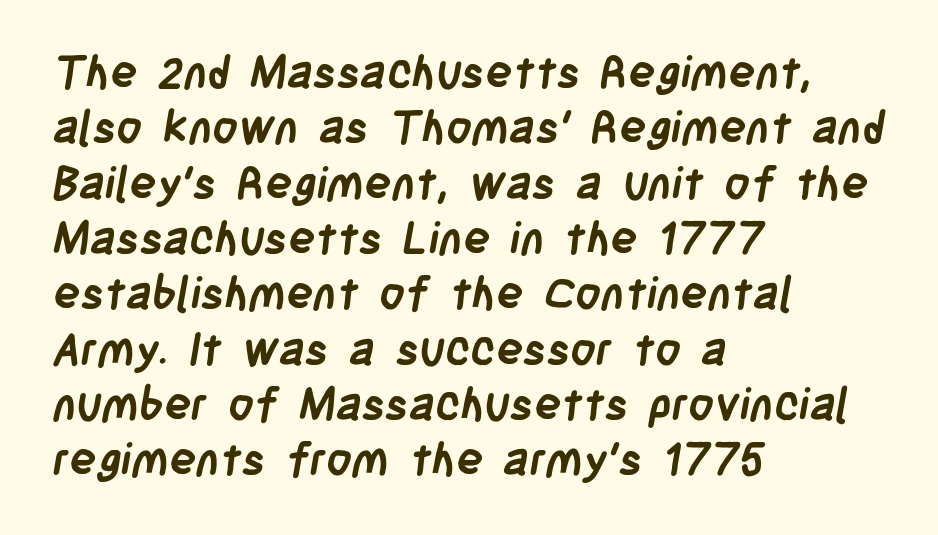
{"serif": "no", "bold": "yes", "weight": "semibold", "width": "condensed", "stroke_contrast": "low", "x_height": "large", "monospaced": "no", "underline": "no", "align": "left", "line_spacing_ratio": 1.23, "letter_spacing": "normal", "letter_spacing_em": 0.0, "glyph_px": 45}
